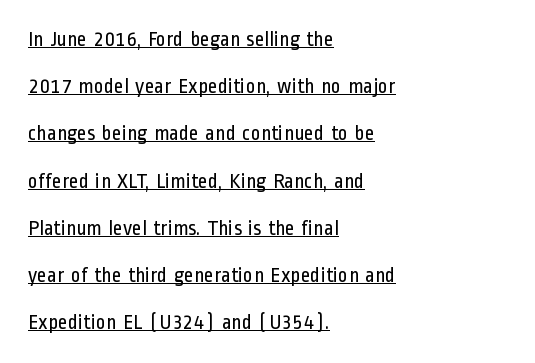
Tracking here is standard; glyphs follow each other at the usual distance. Is the block centered? No — it sits flush against the left margin. Quick note: underline on. No chunkiness to these letters — they're not bold. You can tell it's not italic because the verticals are truly vertical. Honestly, the rows look like they've been pulled way apart.
